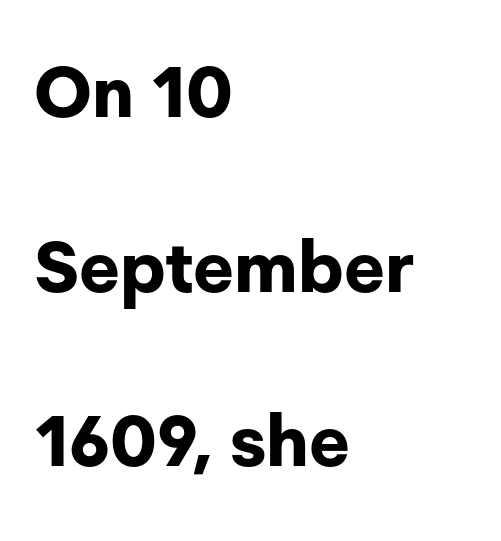
Q: Is the text bold? A: Yes.
Q: Is the text italic (slanted)? A: No, it is upright.
Q: Is the typeface a serif or a sans-serif typeface? A: Sans-serif.
Q: Is the text underlined? A: No.
Q: How is the paragraph aligned? A: Left-aligned.
Q: Is the spacing between letters normal or unusually wide? A: Normal.
Q: Is the spacing between lines tight, normal or loose? A: Loose.
Q: Width (condensed, normal, or wide)? A: Normal.
Q: Stroke contrast? A: Low.
Q: x-height? A: Medium.
Q: Monospaced? A: No.
